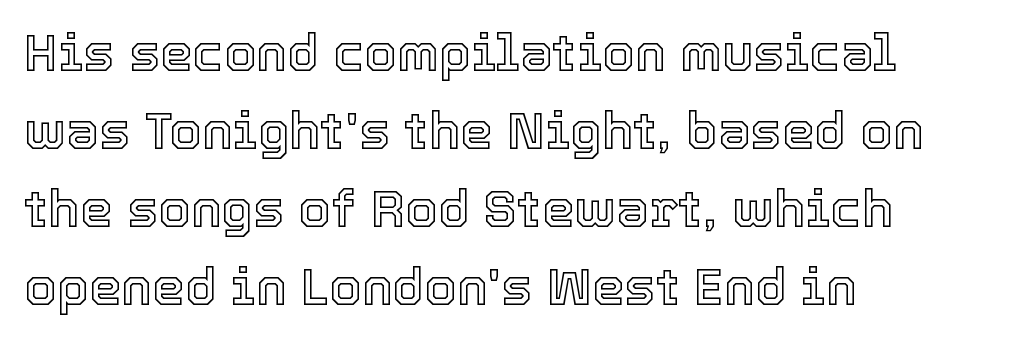
Q: Is the text italic (slanted)? A: No, it is upright.
Q: Is the text underlined? A: No.
Q: How is the paragraph aligned? A: Left-aligned.
Q: Is the spacing between letters normal or unusually wide? A: Normal.
Q: Is the spacing between lines tight, normal or loose? A: Normal.
Q: Width (condensed, normal, or wide)? A: Normal.
Q: x-height? A: Medium.
Q: Monospaced? A: No.
